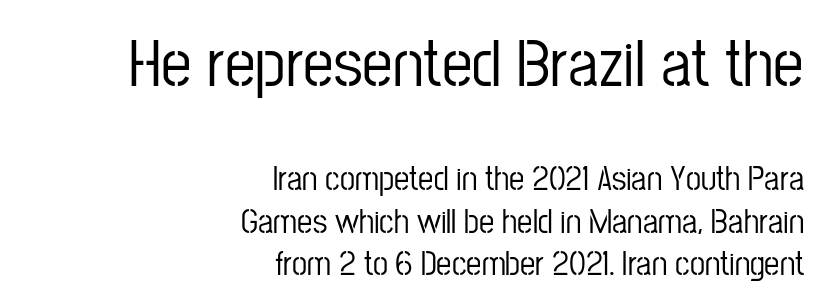
The image shows 68 px condensed sans-serif type, upright; set right-aligned, normal line spacing (1.25x), normal letter spacing, not underlined; the first (top) block is 2.0x larger; low stroke contrast and a medium x-height.
